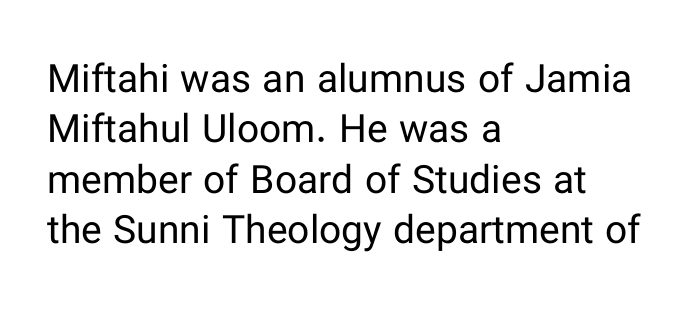
The image shows 39 px regular-weight sans-serif type, upright; set left-aligned, normal line spacing (1.29x), normal letter spacing, not underlined; low stroke contrast and a medium x-height.
